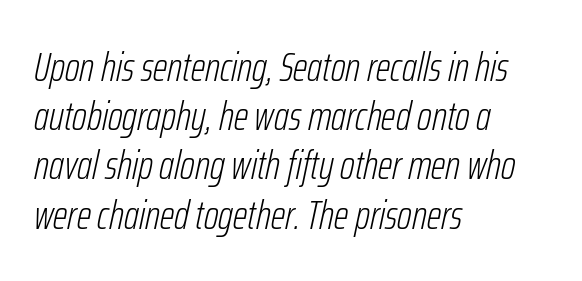
{"italic": "yes", "lean": "right", "slant_degrees": 12, "bold": "no", "weight": "light", "width": "condensed", "stroke_contrast": "low", "x_height": "medium", "monospaced": "no", "underline": "no", "align": "left", "line_spacing_ratio": 1.2, "letter_spacing": "normal", "letter_spacing_em": 0.0, "glyph_px": 41}
